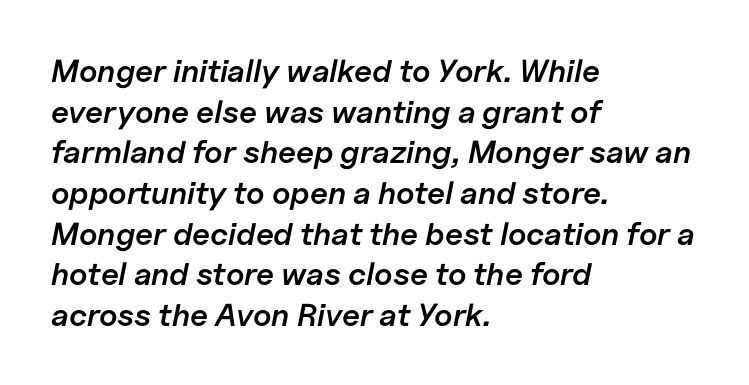
Casual observation: everything's shoved over to the left. Is the type bold? Partly — it's a semibold, heavier than regular but not fully bold. Does extra space separate the letters? No, they use regular spacing. The space between consecutive lines is moderate.
